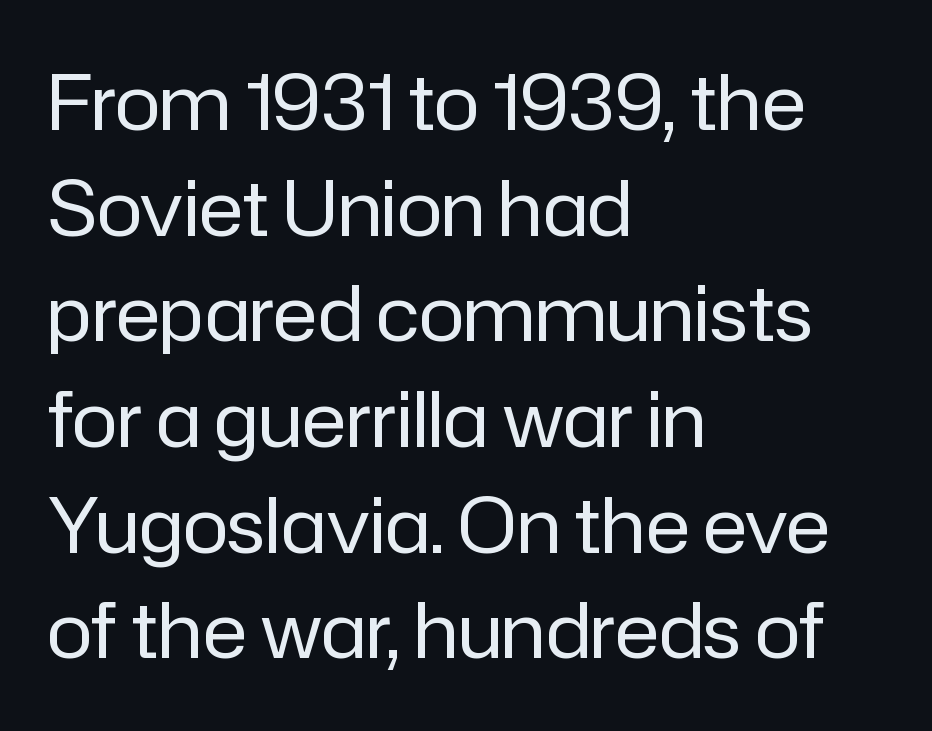
Q: Is the text bold? A: No.
Q: Is the text italic (slanted)? A: No, it is upright.
Q: Is the typeface a serif or a sans-serif typeface? A: Sans-serif.
Q: Is the text underlined? A: No.
Q: How is the paragraph aligned? A: Left-aligned.
Q: Is the spacing between letters normal or unusually wide? A: Normal.
Q: Is the spacing between lines tight, normal or loose? A: Normal.
Q: Width (condensed, normal, or wide)? A: Normal.
Q: Stroke contrast? A: Low.
Q: x-height? A: Medium.
Q: Monospaced? A: No.
